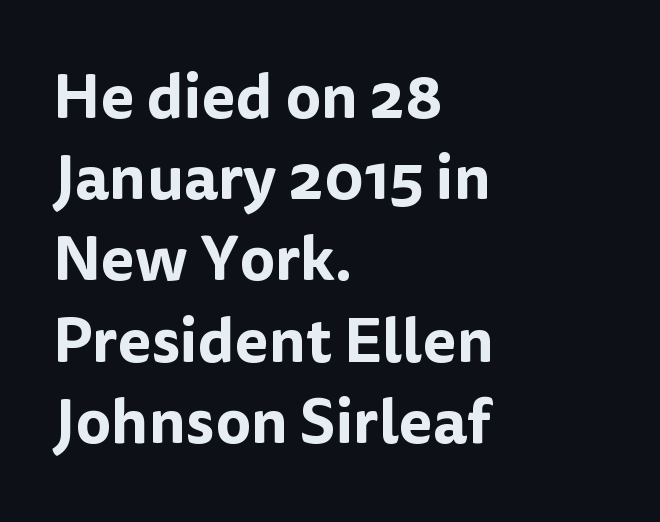
The image shows 62 px sans-serif type, upright; set left-aligned, normal line spacing (1.31x), normal letter spacing, not underlined; low stroke contrast and a medium x-height.
